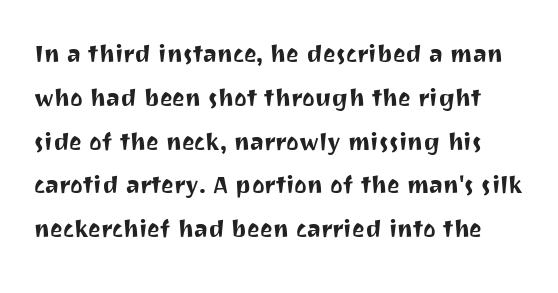
Q: Is the text italic (slanted)? A: No, it is upright.
Q: Is the typeface a serif or a sans-serif typeface? A: Sans-serif.
Q: Is the text underlined? A: No.
Q: Is the spacing between letters normal or unusually wide? A: Normal.
Q: Is the spacing between lines tight, normal or loose? A: Normal.
Q: Width (condensed, normal, or wide)? A: Normal.
Q: Stroke contrast? A: Medium.
Q: x-height? A: Medium.
Q: Monospaced? A: No.
